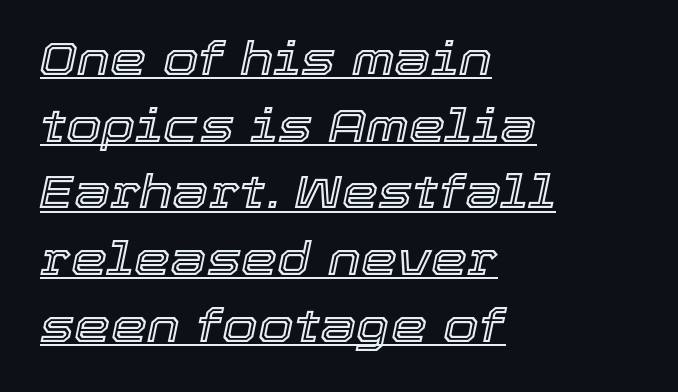
The rendering uses natural spacing where letterforms have individual widths. The leading is moderate, giving the passage an even texture. The rendering uses the underline text-decoration. The horizontal fit of the characters is conventional and even. The text carries the slant typical of an italic or oblique font. The paragraph has a hard left edge and a soft right edge.
